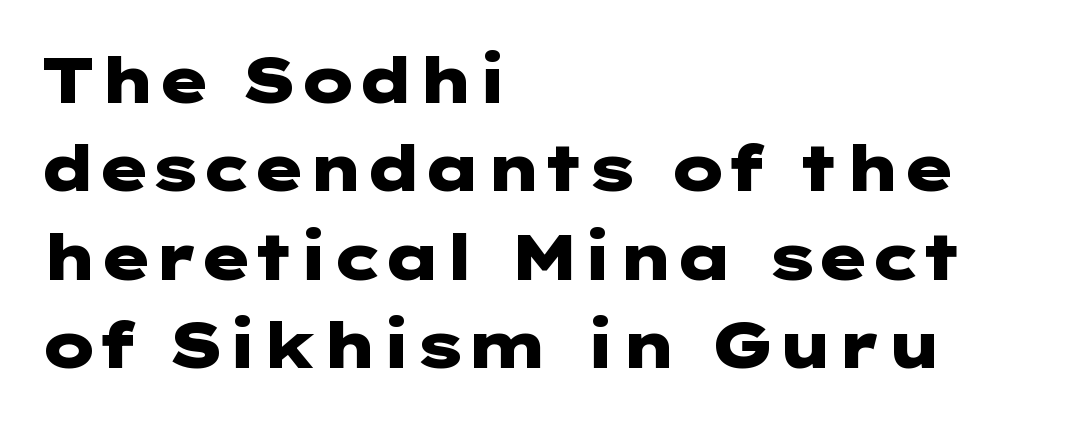
Q: Is the text bold? A: Yes.
Q: Is the text italic (slanted)? A: No, it is upright.
Q: Is the typeface a serif or a sans-serif typeface? A: Sans-serif.
Q: Is the text underlined? A: No.
Q: How is the paragraph aligned? A: Left-aligned.
Q: Is the spacing between letters normal or unusually wide? A: Normal.
Q: Is the spacing between lines tight, normal or loose? A: Normal.
Q: Width (condensed, normal, or wide)? A: Wide.
Q: Stroke contrast? A: Low.
Q: x-height? A: Medium.
